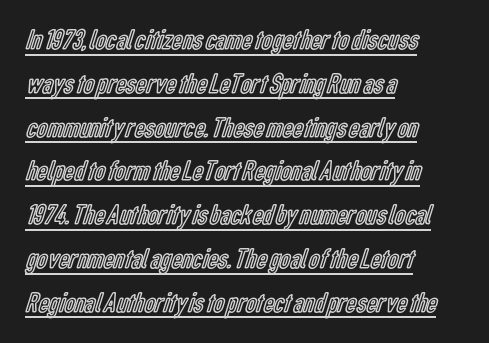
These lines keep a tight, regular rhythm from letter to letter. Note the varied advance widths — an 'i' is clearly narrower than an 'm'. A rule runs beneath these lines of type. Leading matches the norm, producing a regular column.
